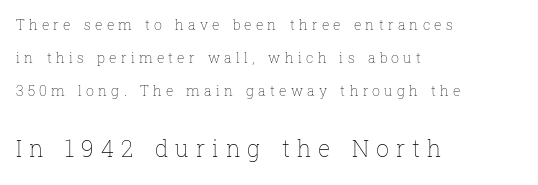
The image shows 23 px text type, upright; set left-aligned, loose line spacing (2.36x), unusually wide letter spacing (+0.3 em), not underlined; the second (bottom) block is 1.64x larger.
